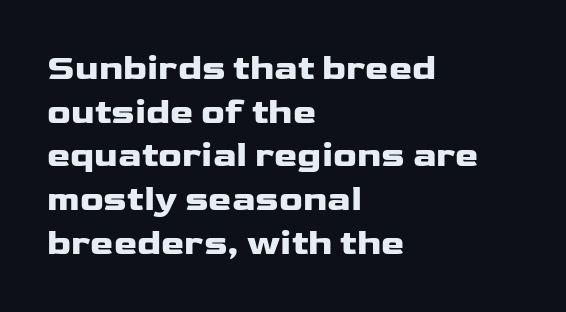
Q: Is the text bold? A: Yes.
Q: Is the text italic (slanted)? A: No, it is upright.
Q: Is the typeface a serif or a sans-serif typeface? A: Sans-serif.
Q: Is the text underlined? A: No.
Q: How is the paragraph aligned? A: Left-aligned.
Q: Is the spacing between letters normal or unusually wide? A: Normal.
Q: Is the spacing between lines tight, normal or loose? A: Normal.
Q: Width (condensed, normal, or wide)? A: Wide.
Q: Stroke contrast? A: Low.
Q: x-height? A: Medium.
Q: Monospaced? A: No.
